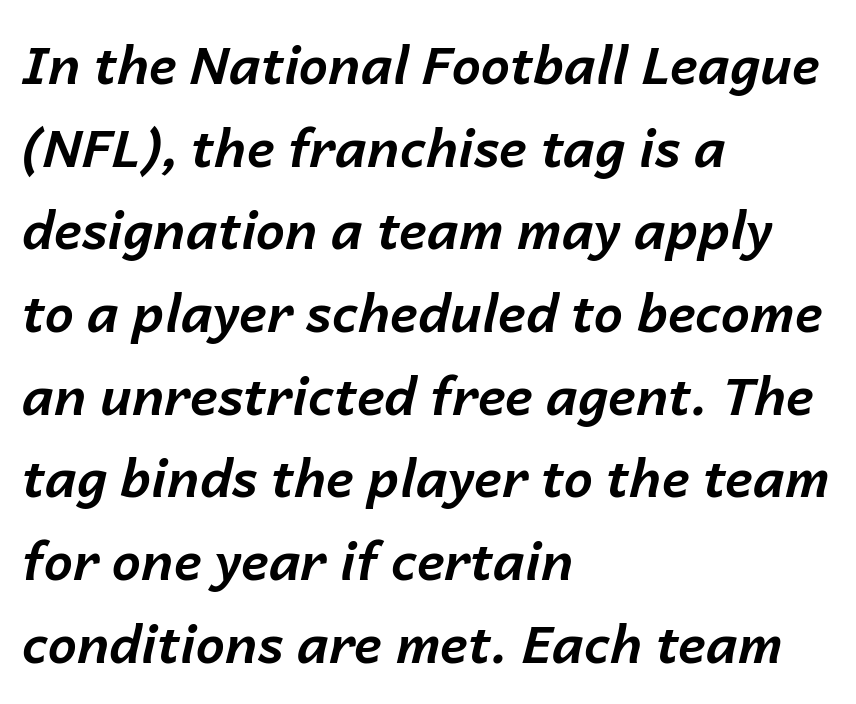
{"italic": "yes", "lean": "right", "slant_degrees": 14, "bold": "yes", "weight": "bold", "width": "normal", "stroke_contrast": "low", "x_height": "medium", "monospaced": "no", "underline": "no", "align": "left", "line_spacing": "normal", "line_spacing_ratio": 1.59, "letter_spacing": "normal", "letter_spacing_em": 0.0, "glyph_px": 52}
